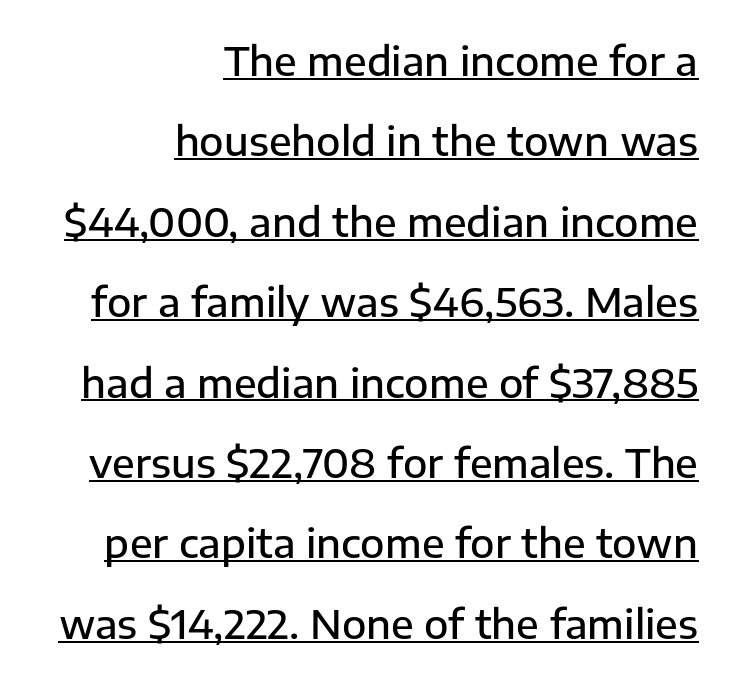
Nothing unusual about the tracking: characters are spaced as the font intends. Heft: intermediate — a semibold. Serif or sans? Sans — the stroke terminals are bare. A great deal of white space separates one row of letters from the next. One-word summary of the alignment: right. Looks like regular typesetting: each glyph gets only the width it needs.
